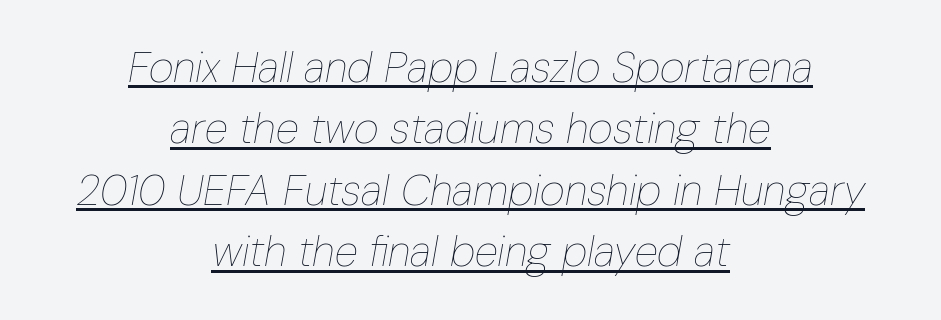
{"italic": "yes", "lean": "right", "slant_degrees": 10, "bold": "no", "weight": "thin", "width": "condensed", "stroke_contrast": "low", "x_height": "medium", "monospaced": "no", "underline": "yes", "align": "center", "line_spacing": "normal", "line_spacing_ratio": 1.43, "letter_spacing": "normal", "letter_spacing_em": 0.0, "glyph_px": 43}
